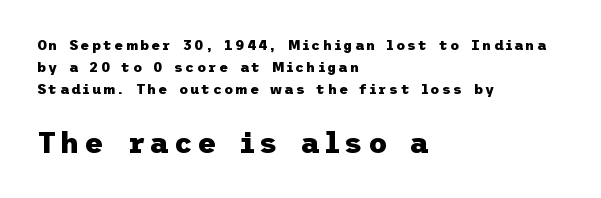
Q: Is the text bold? A: Yes.
Q: Is the text italic (slanted)? A: No, it is upright.
Q: Is the typeface a serif or a sans-serif typeface? A: Sans-serif.
Q: Is the text underlined? A: No.
Q: How is the paragraph aligned? A: Left-aligned.
Q: Is the spacing between lines tight, normal or loose? A: Normal.
Q: Which block of text is set in a larger size, the first (top) or the second (bottom)? A: The second (bottom) one.
Q: Width (condensed, normal, or wide)? A: Normal.
Q: Stroke contrast? A: Low.
Q: x-height? A: Medium.
